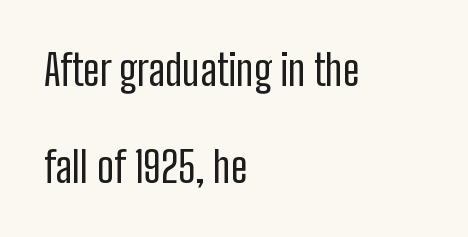
{"serif": "no", "italic": "no", "bold": "no", "weight": "regular", "width": "condensed", "stroke_contrast": "low", "x_height": "medium", "monospaced": "no", "underline": "no", "align": "left", "line_spacing": "loose", "line_spacing_ratio": 2.3, "letter_spacing": "normal", "letter_spacing_em": 0.0, "glyph_px": 42}
